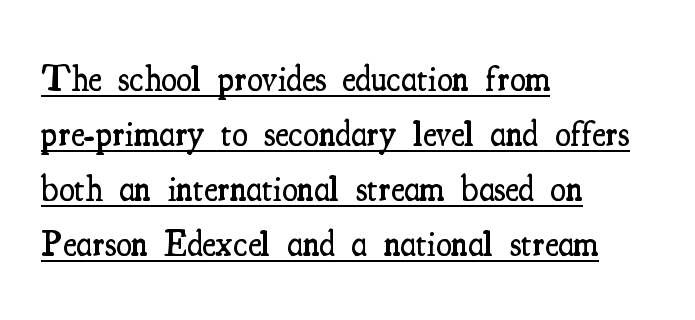
The image shows 36 px semibold, condensed serif type, upright; set left-aligned, normal line spacing (1.53x), normal letter spacing, underlined; medium stroke contrast and a small x-height.
